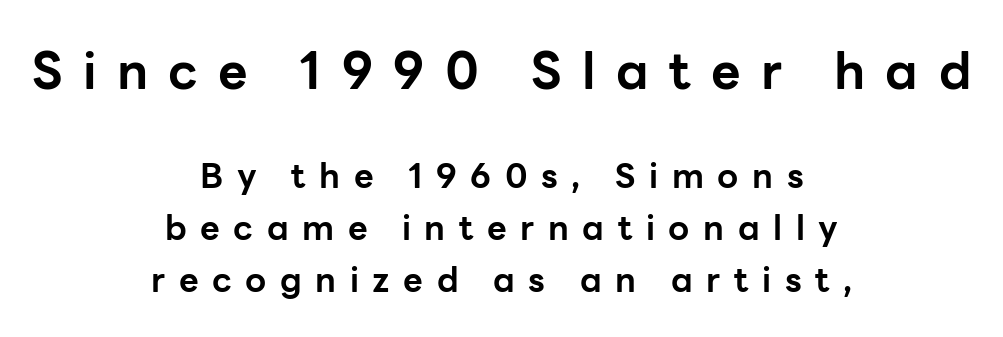
The image shows 51 px bold sans-serif type, upright; set centered, normal line spacing (1.53x), unusually wide letter spacing (+0.4 em), not underlined; the first (top) block is 1.5x larger; low stroke contrast and a medium x-height.
